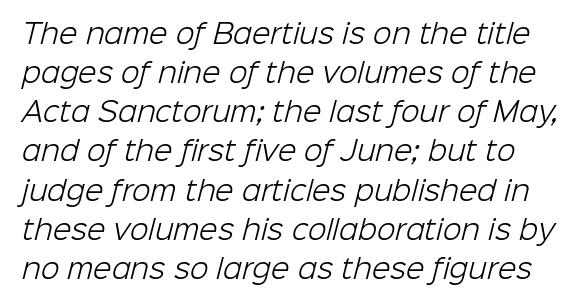
The strokes carry an ordinary text weight at most. Vertically, the passage feels balanced, rows spaced as you'd expect. Letter spacing: default. Has an underline been added? It has not.
